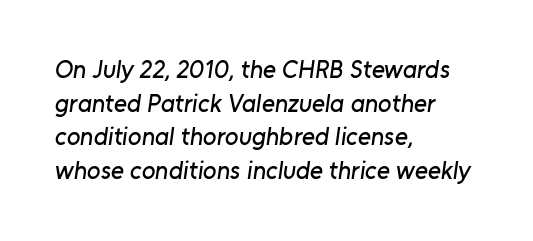
Tracking here is standard; glyphs follow each other at the usual distance. The foot of each line stays bare and open. Leading matches the norm, producing a regular column. The rag falls on the right side of this text block.
